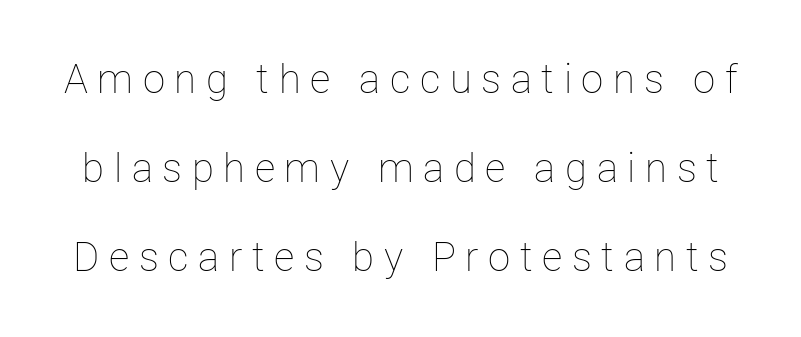
Q: Is the text bold? A: No.
Q: Is the text italic (slanted)? A: No, it is upright.
Q: Is the text underlined? A: No.
Q: Is the spacing between letters normal or unusually wide? A: Unusually wide.
Q: Is the spacing between lines tight, normal or loose? A: Loose.
Q: Width (condensed, normal, or wide)? A: Normal.
Q: Stroke contrast? A: Low.
Q: x-height? A: Medium.
Q: Monospaced? A: No.
